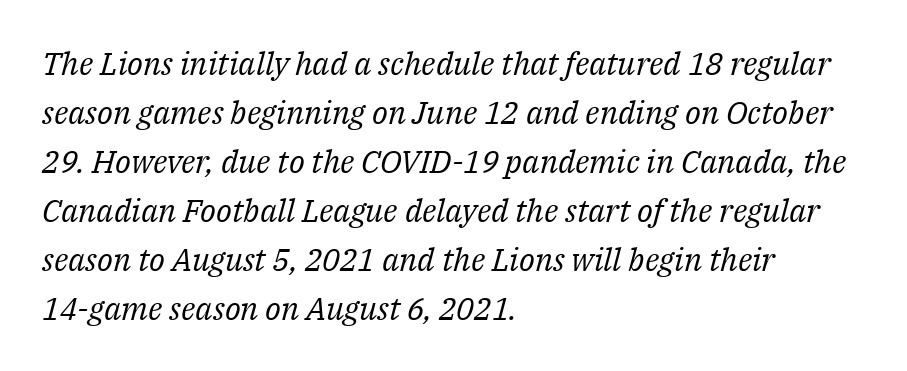
A typesetter would mark this as italic. Do the characters align in a grid? No, the font is proportional. The font family rendered here belongs to the serif group. Horizontally, the lines are justified to the leading edge only.
